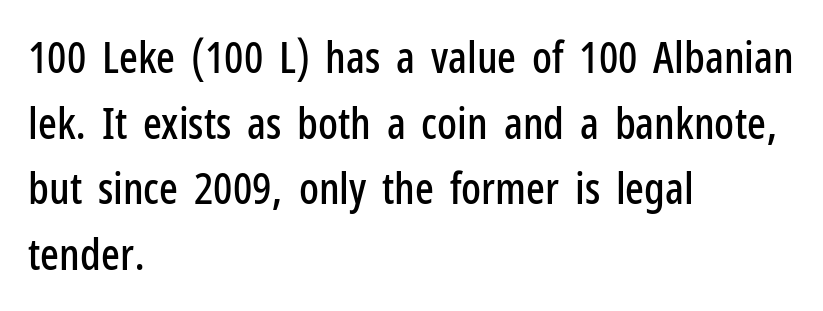
The image shows 44 px condensed sans-serif type, upright; set left-aligned, normal line spacing (1.49x), normal letter spacing, not underlined; low stroke contrast and a medium x-height.
